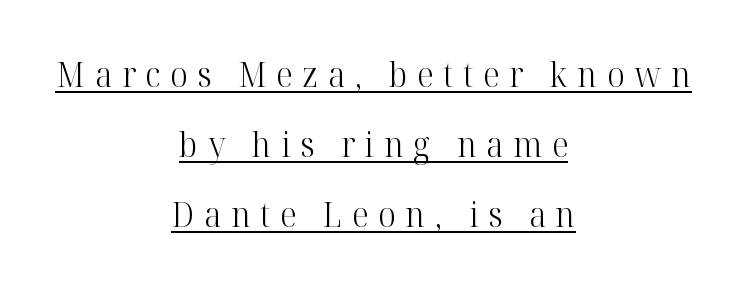
Little horizontal feet cap the strokes, marking this as serif type. Notice how a bar underscores the lettering throughout. The lines in this sample share a center point and differ in where they start and stop. These glyphs show unthickened strokes, regular width or finer. Posture: upright roman.
